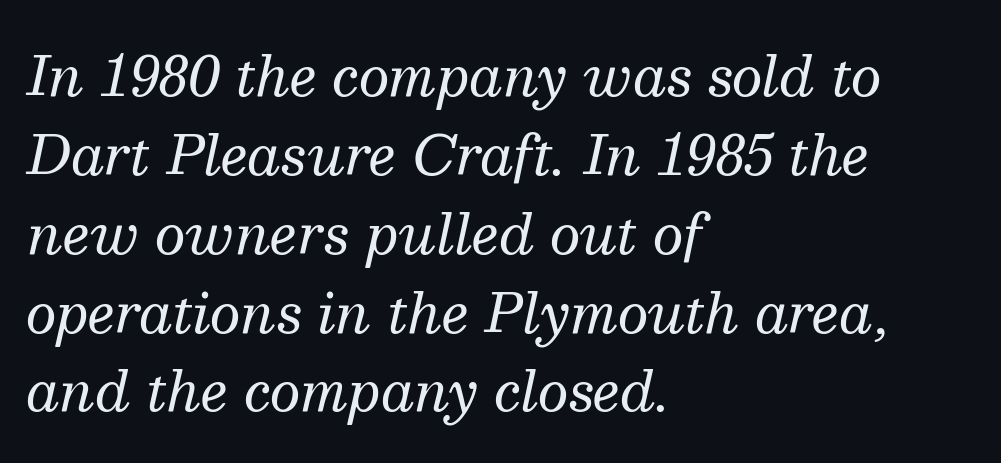
{"serif": "yes", "italic": "yes", "lean": "right", "slant_degrees": 13, "bold": "no", "weight": "regular", "width": "normal", "stroke_contrast": "medium", "x_height": "medium", "monospaced": "no", "underline": "no", "align": "left", "line_spacing": "normal", "line_spacing_ratio": 1.46, "letter_spacing": "normal", "letter_spacing_em": 0.0, "glyph_px": 54}
